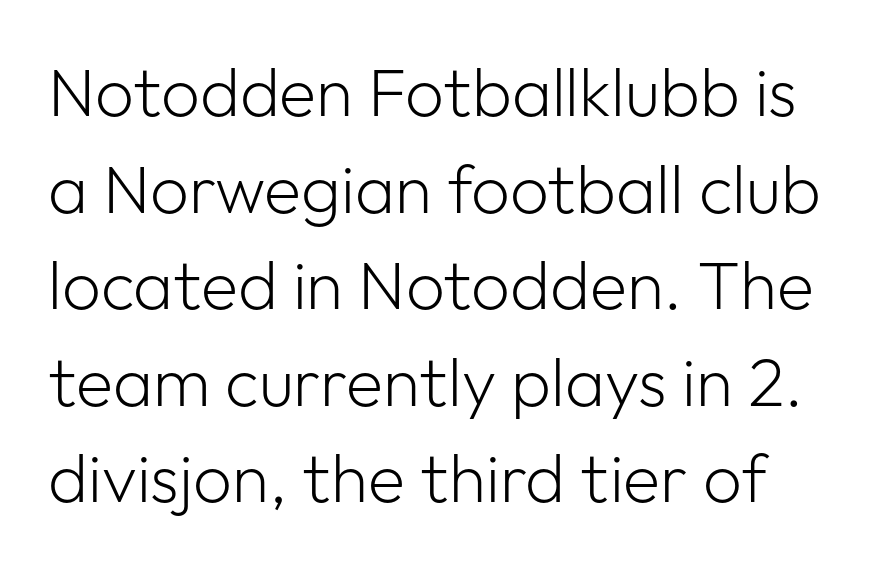
Rows of type keep a routine distance in the vertical direction. The words here are not underlined. Summary of weight: not heavy and not bold. Think of a printed novel: that variable character pitch is what you see here. The type sits square on the baseline with zero lean. The typeface chosen for these lines omits serifs.
